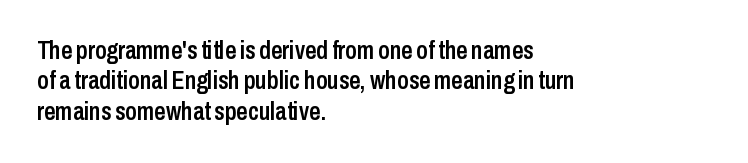
The image shows 25 px text type, upright; set left-aligned, line spacing 1.22x, normal letter spacing, not underlined.
